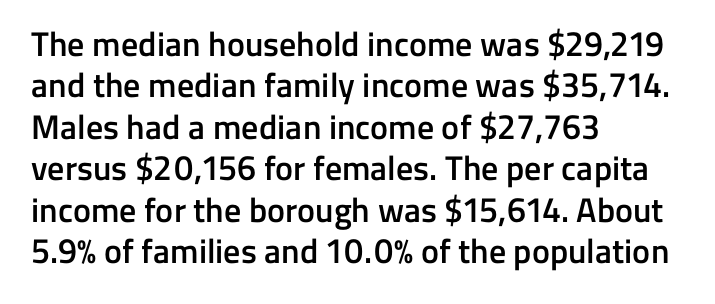
{"serif": "no", "italic": "no", "bold": "semi", "weight": "semibold", "width": "normal", "stroke_contrast": "low", "x_height": "medium", "monospaced": "no", "underline": "no", "align": "left", "line_spacing_ratio": 1.22, "letter_spacing": "normal", "letter_spacing_em": 0.0, "glyph_px": 34}
